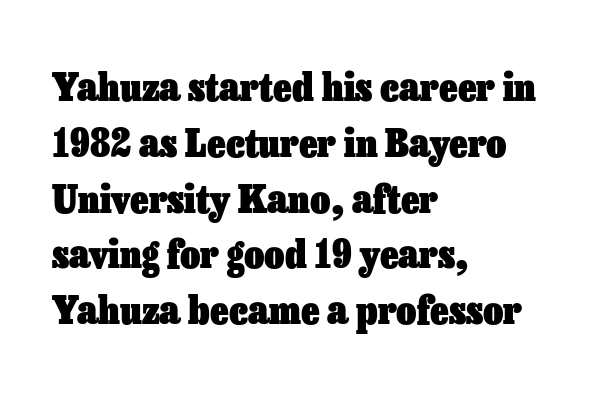
Q: Is the text bold? A: Yes.
Q: Is the text italic (slanted)? A: No, it is upright.
Q: Is the text underlined? A: No.
Q: How is the paragraph aligned? A: Left-aligned.
Q: Is the spacing between letters normal or unusually wide? A: Normal.
Q: Is the spacing between lines tight, normal or loose? A: Normal.
Q: Width (condensed, normal, or wide)? A: Normal.
Q: Stroke contrast? A: Low.
Q: x-height? A: Medium.
Q: Monospaced? A: No.
